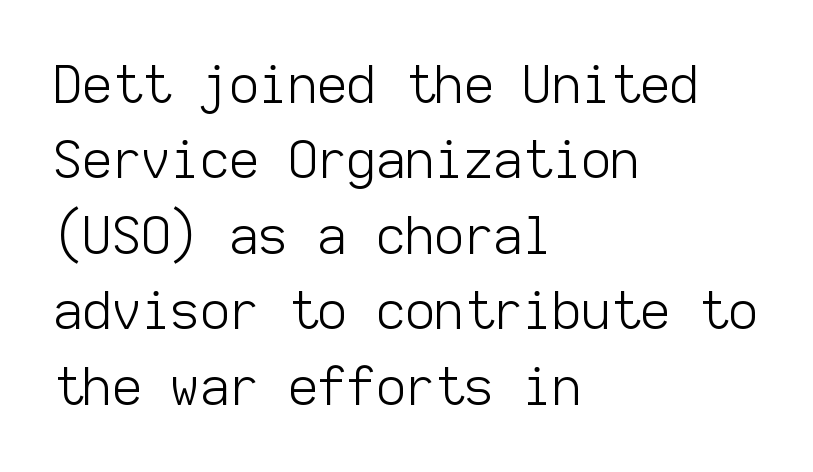
The image shows 51 px light sans-serif type, upright, monospaced; set left-aligned, normal line spacing (1.48x), normal letter spacing, not underlined; low stroke contrast and a medium x-height.
